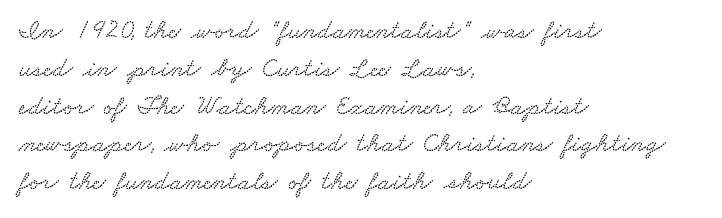
The image shows 27 px text type; set left-aligned, normal line spacing (1.4x), normal letter spacing, not underlined.
